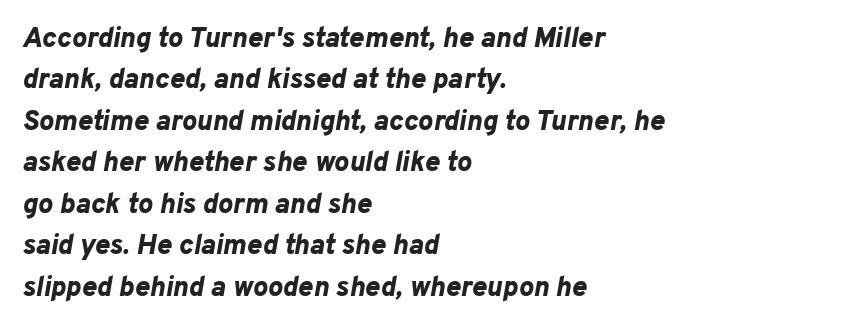
Q: Is the text bold? A: Yes.
Q: Is the text italic (slanted)? A: Yes, it leans right by about 10 degrees.
Q: Is the text underlined? A: No.
Q: How is the paragraph aligned? A: Left-aligned.
Q: Is the spacing between letters normal or unusually wide? A: Normal.
Q: Is the spacing between lines tight, normal or loose? A: Normal.
Q: Width (condensed, normal, or wide)? A: Normal.
Q: Stroke contrast? A: Low.
Q: x-height? A: Medium.
Q: Monospaced? A: No.
